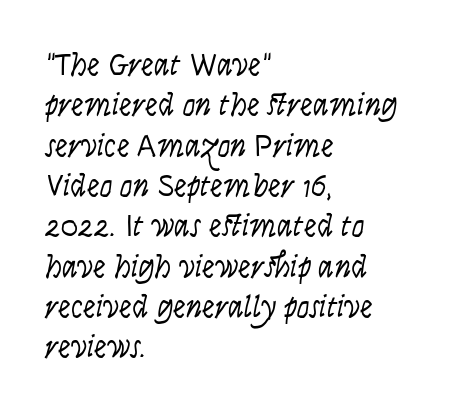
Italic? Definitely — the glyphs are oblique. Nothing unusual about the tracking: characters are spaced as the font intends. You could not count columns in this text — the font is proportionally spaced. The lines sit at an ordinary, default distance from one another. Horizontally, the lines are justified to the leading edge only.
